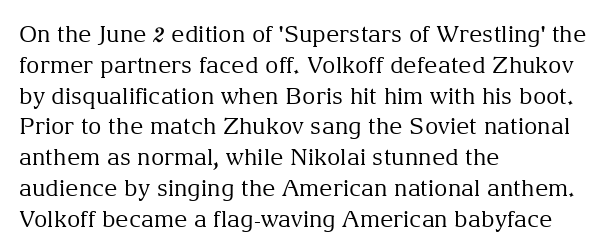
{"italic": "no", "bold": "no", "underline": "no", "align": "left", "line_spacing": "normal", "line_spacing_ratio": 1.34, "letter_spacing": "normal", "letter_spacing_em": 0.0, "glyph_px": 23}
